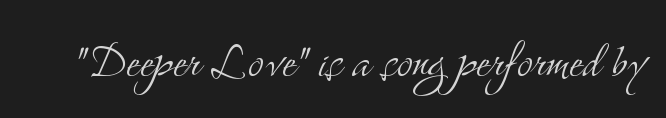
Q: Is the text bold? A: No.
Q: Is the text italic (slanted)? A: Yes.
Q: Is the typeface a serif or a sans-serif typeface? A: Serif.
Q: Is the text underlined? A: No.
Q: Is the spacing between letters normal or unusually wide? A: Normal.
Q: Width (condensed, normal, or wide)? A: Condensed.
Q: Stroke contrast? A: Medium.
Q: x-height? A: Small.
Q: Monospaced? A: No.
